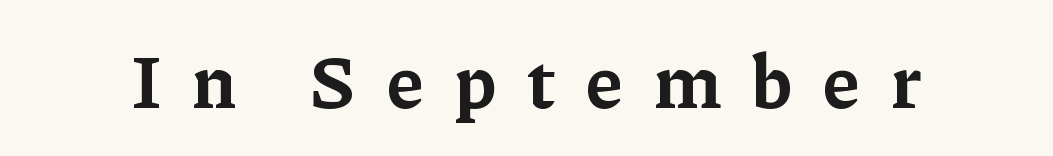
The gaps between neighbouring characters are conspicuously large. A clean baseline with only descenders dipping below it. The letters are bold, with thick, heavy strokes. The text was rendered using a seriffed face with decorative stroke endings.
